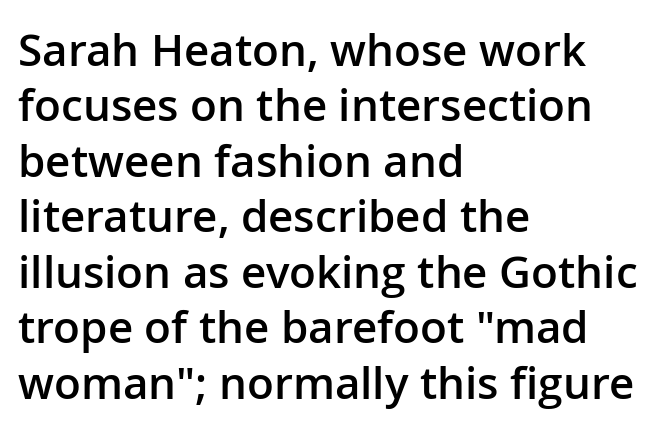
{"serif": "no", "italic": "no", "bold": "semi", "weight": "semibold", "width": "normal", "stroke_contrast": "low", "x_height": "medium", "monospaced": "no", "underline": "no", "align": "left", "line_spacing": "normal", "line_spacing_ratio": 1.26, "letter_spacing": "normal", "letter_spacing_em": 0.0, "glyph_px": 44}
